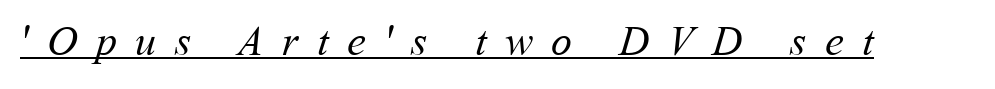
{"bold": "no", "weight": "regular", "width": "normal", "stroke_contrast": "medium", "x_height": "medium", "monospaced": "no", "underline": "yes", "letter_spacing": "wide", "letter_spacing_em": 0.44, "glyph_px": 42}
